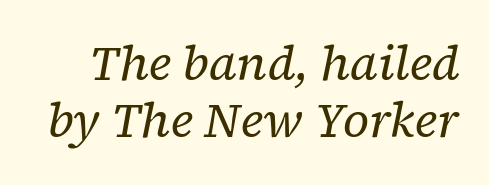
The image shows 48 px regular-weight serif type, italic (leaning right); set line spacing 1.19x, normal letter spacing, not underlined; low stroke contrast and a medium x-height.
